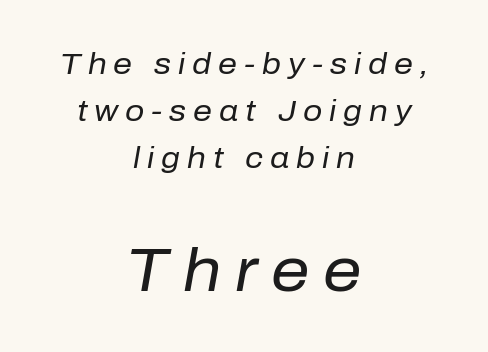
The image shows 61 px regular-weight type, italic (leaning right); set centered, normal line spacing (1.57x), unusually wide letter spacing (+0.23 em), not underlined; the second (bottom) block is 2.03x larger; low stroke contrast and a medium x-height.
